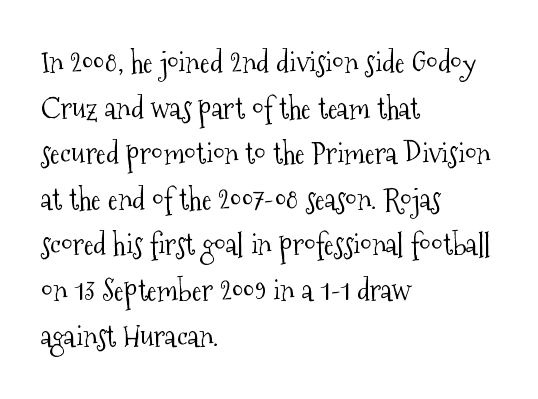
The words here are not underlined. If you drew a ruler down the left edge, every line would touch it. Each letter keeps its own natural width here, so spacing adapts to shape. No extra tracking has been applied to these lines. The cut favours lightness, reaching ordinary text weight at its darkest. Summary of vertical rhythm: regular, with standard interline spacing.
